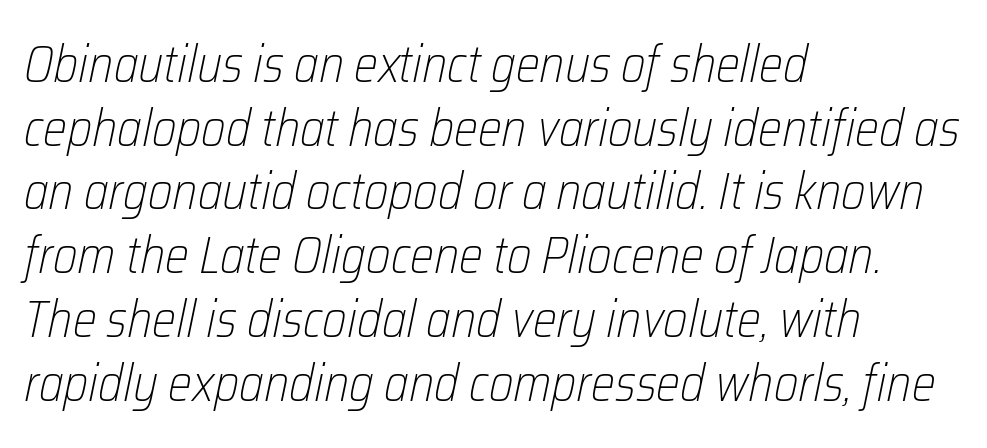
Italic? Definitely — the glyphs are oblique. Students, note that the glyphs here touch the page at normal intervals. The strip under each line holds only bare page. In terms of leading, this rendering sits right in the middle.
